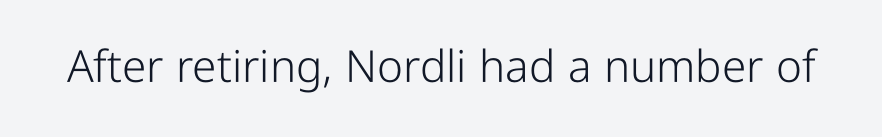
{"serif": "no", "italic": "no", "bold": "no", "weight": "light", "width": "condensed", "stroke_contrast": "low", "x_height": "medium", "monospaced": "no", "underline": "no", "letter_spacing": "normal", "letter_spacing_em": 0.0, "glyph_px": 44}
